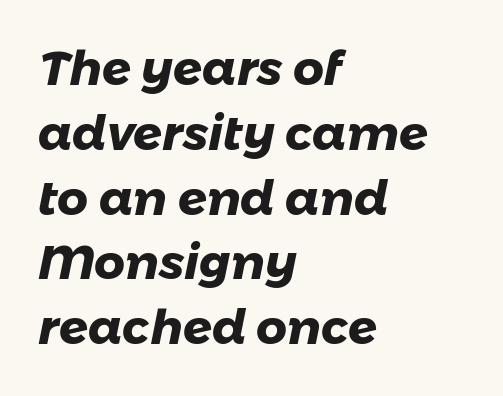
Q: Is the text bold? A: Yes.
Q: Is the typeface a serif or a sans-serif typeface? A: Sans-serif.
Q: Is the text underlined? A: No.
Q: How is the paragraph aligned? A: Left-aligned.
Q: Is the spacing between letters normal or unusually wide? A: Normal.
Q: Is the spacing between lines tight, normal or loose? A: Normal.
Q: Width (condensed, normal, or wide)? A: Normal.
Q: Stroke contrast? A: Low.
Q: x-height? A: Medium.
Q: Monospaced? A: No.
